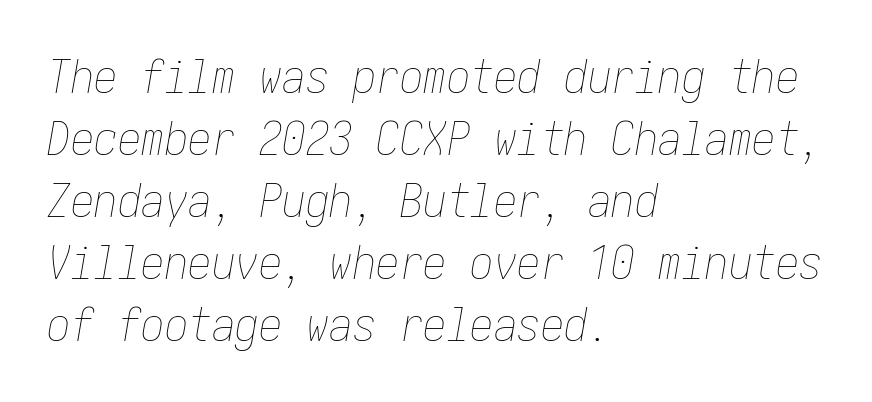
{"italic": "yes", "lean": "right", "slant_degrees": 10, "bold": "no", "weight": "thin", "width": "condensed", "stroke_contrast": "low", "x_height": "medium", "underline": "no", "align": "left", "line_spacing": "normal", "line_spacing_ratio": 1.32, "letter_spacing": "normal", "letter_spacing_em": 0.0, "glyph_px": 47}
